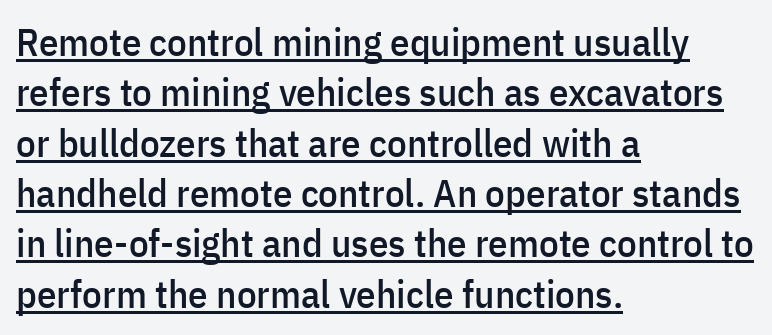
Q: Is the text italic (slanted)? A: No, it is upright.
Q: Is the typeface a serif or a sans-serif typeface? A: Sans-serif.
Q: Is the text underlined? A: Yes.
Q: How is the paragraph aligned? A: Left-aligned.
Q: Is the spacing between letters normal or unusually wide? A: Normal.
Q: Is the spacing between lines tight, normal or loose? A: Normal.
Q: Width (condensed, normal, or wide)? A: Condensed.
Q: Stroke contrast? A: Low.
Q: x-height? A: Medium.
Q: Monospaced? A: No.
